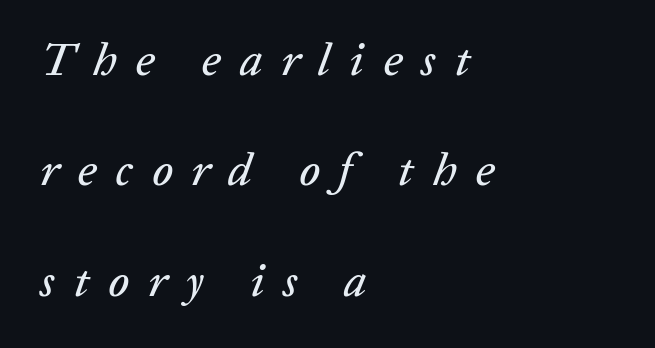
{"italic": "yes", "lean": "right", "slant_degrees": 20, "width": "normal", "stroke_contrast": "low", "x_height": "medium", "monospaced": "no", "underline": "no", "align": "left", "line_spacing": "loose", "line_spacing_ratio": 2.4, "letter_spacing": "wide", "letter_spacing_em": 0.41, "glyph_px": 46}
